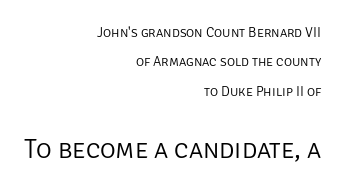
The image shows 27 px text type, upright; set right-aligned, loose line spacing (2.09x), normal letter spacing, not underlined; the second (bottom) block is 1.93x larger.
